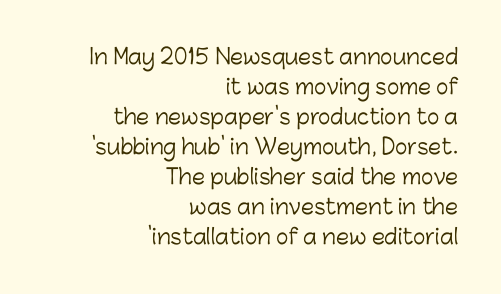
{"italic": "no", "bold": "no", "underline": "no", "align": "right", "line_spacing": "normal", "line_spacing_ratio": 1.43, "letter_spacing": "normal", "letter_spacing_em": 0.0, "glyph_px": 21}
